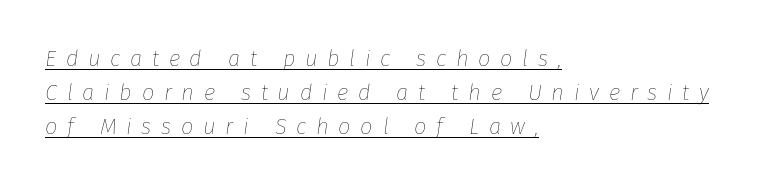
Q: Is the text bold? A: No.
Q: Is the text italic (slanted)? A: Yes, it leans right by about 8 degrees.
Q: Is the text underlined? A: Yes.
Q: How is the paragraph aligned? A: Left-aligned.
Q: Is the spacing between letters normal or unusually wide? A: Unusually wide.
Q: Is the spacing between lines tight, normal or loose? A: Normal.
